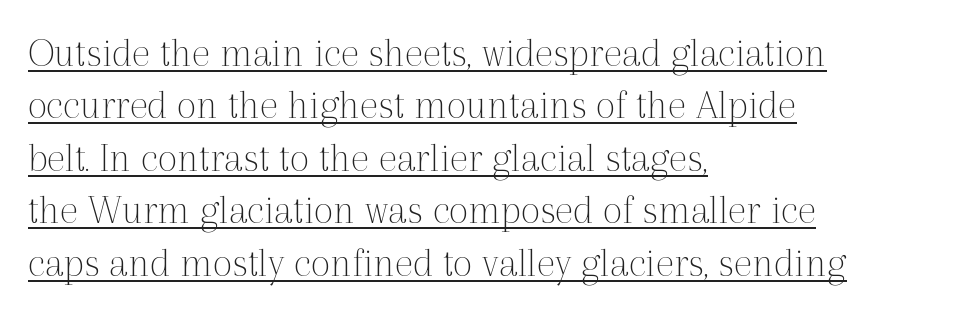
{"serif": "yes", "italic": "no", "bold": "no", "weight": "thin", "width": "normal", "x_height": "medium", "monospaced": "no", "underline": "yes", "align": "left", "line_spacing_ratio": 1.22, "letter_spacing": "normal", "letter_spacing_em": 0.0, "glyph_px": 43}
